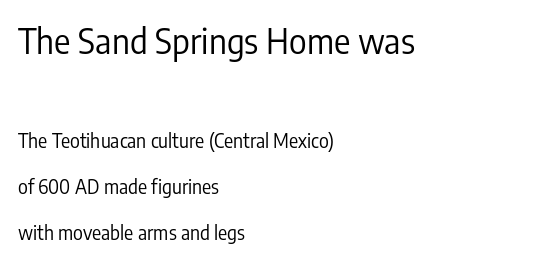
Q: Is the text bold? A: No.
Q: Is the text italic (slanted)? A: No, it is upright.
Q: Is the typeface a serif or a sans-serif typeface? A: Sans-serif.
Q: Is the text underlined? A: No.
Q: How is the paragraph aligned? A: Left-aligned.
Q: Is the spacing between letters normal or unusually wide? A: Normal.
Q: Is the spacing between lines tight, normal or loose? A: Loose.
Q: Which block of text is set in a larger size, the first (top) or the second (bottom)? A: The first (top) one.
Q: Width (condensed, normal, or wide)? A: Condensed.
Q: Stroke contrast? A: Low.
Q: x-height? A: Medium.
Q: Monospaced? A: No.
